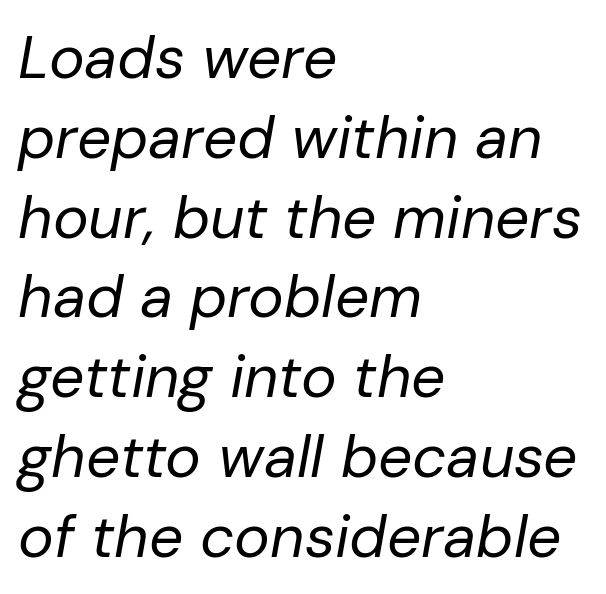
Bare-footed words on every line. Short note: letters normally spaced. Emphasis-style slanted type is in use. Caption: face not bold, strokes unweighted.
